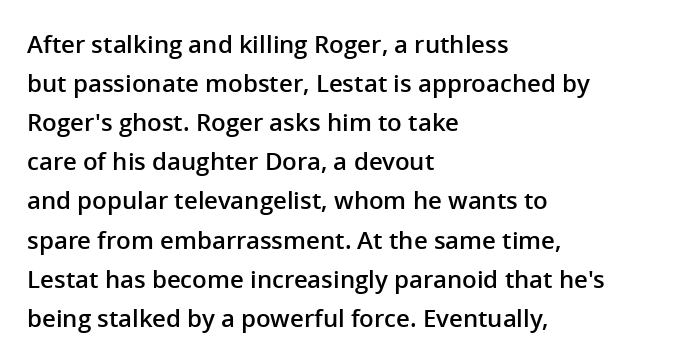
The image shows 24 px text type, upright; set left-aligned, normal line spacing (1.63x), normal letter spacing, not underlined.
